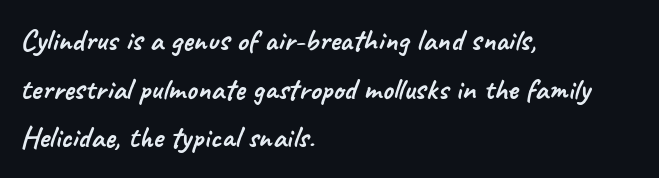
The image shows 31 px sans-serif type; set left-aligned, normal line spacing (1.57x), normal letter spacing, not underlined; low stroke contrast and a small x-height.
